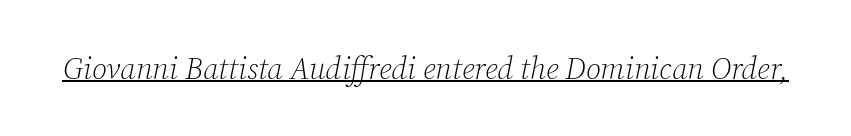
{"serif": "yes", "italic": "yes", "lean": "right", "slant_degrees": 12, "bold": "no", "weight": "light", "width": "normal", "stroke_contrast": "low", "x_height": "medium", "monospaced": "no", "underline": "yes", "letter_spacing": "normal", "letter_spacing_em": 0.0, "glyph_px": 31}
